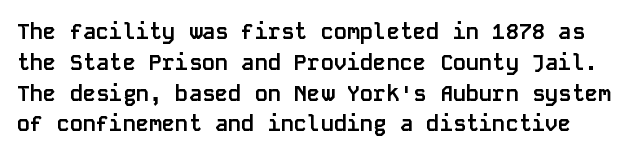
{"italic": "no", "bold": "yes", "underline": "no", "line_spacing": "normal", "line_spacing_ratio": 1.4, "letter_spacing": "normal", "letter_spacing_em": 0.0, "glyph_px": 22}
